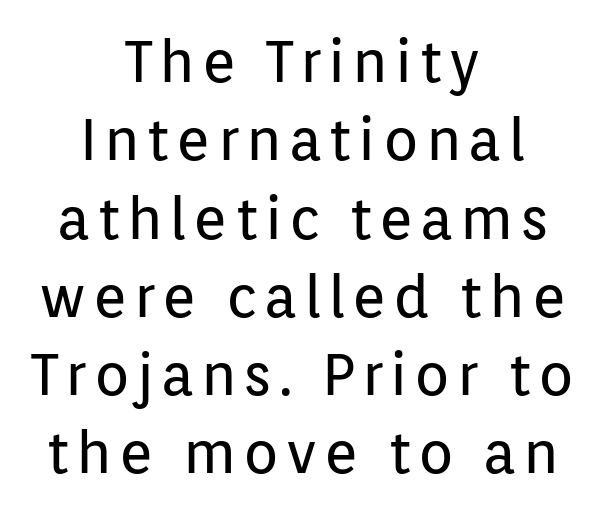
{"serif": "no", "italic": "no", "bold": "no", "weight": "regular", "width": "normal", "stroke_contrast": "low", "x_height": "medium", "monospaced": "no", "underline": "no", "align": "center", "line_spacing": "normal", "line_spacing_ratio": 1.35, "glyph_px": 58}
